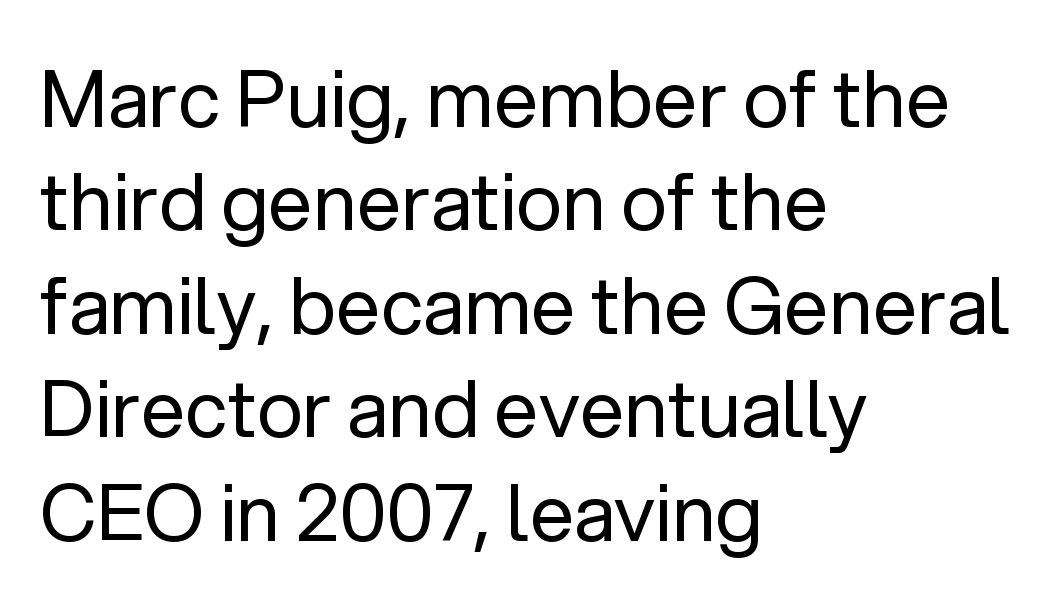
{"serif": "no", "italic": "no", "bold": "no", "weight": "regular", "width": "normal", "stroke_contrast": "low", "x_height": "medium", "monospaced": "no", "underline": "no", "align": "left", "line_spacing": "normal", "line_spacing_ratio": 1.31, "letter_spacing": "normal", "letter_spacing_em": 0.0, "glyph_px": 79}
